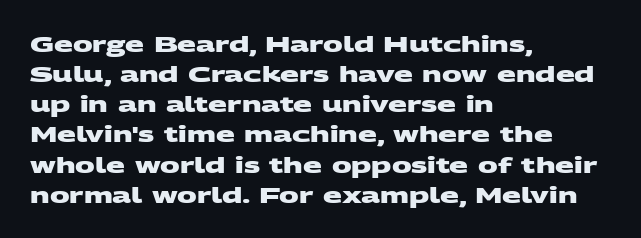
{"bold": "yes", "underline": "no", "align": "left", "line_spacing": "normal", "line_spacing_ratio": 1.37, "letter_spacing": "normal", "letter_spacing_em": 0.0, "glyph_px": 22}
